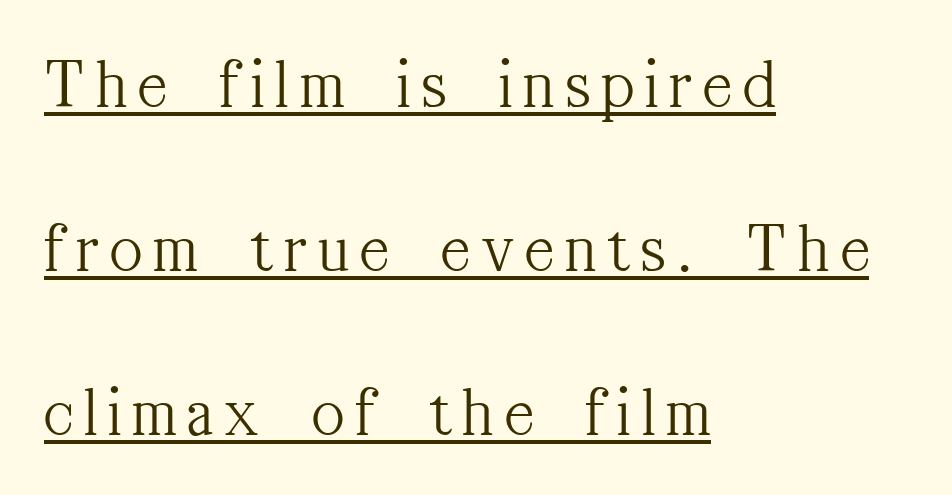
The image shows 70 px light, condensed serif type, upright; set left-aligned, loose line spacing (2.34x), underlined; medium stroke contrast and a medium x-height.
